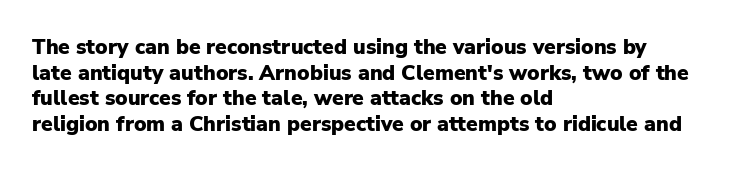
Is there any slant? The stems are plumb. The zone under the glyphs is completely vacant. Caption: bold face, heavy strokes. Each word holds together tightly as a unit, with standard inter-letter gaps. Does the copy run flush right? No — it runs flush left.
